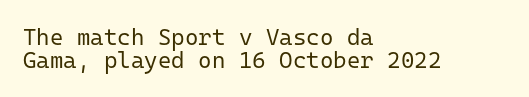
The image shows 23 px text type, upright; set left-aligned, tight line spacing (1.0x), normal letter spacing, not underlined.
